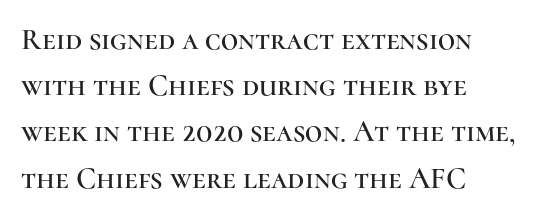
Q: Is the text italic (slanted)? A: No, it is upright.
Q: Is the typeface a serif or a sans-serif typeface? A: Serif.
Q: Is the text underlined? A: No.
Q: How is the paragraph aligned? A: Left-aligned.
Q: Is the spacing between letters normal or unusually wide? A: Normal.
Q: Is the spacing between lines tight, normal or loose? A: Normal.
Q: Width (condensed, normal, or wide)? A: Normal.
Q: Stroke contrast? A: High.
Q: x-height? A: Medium.
Q: Monospaced? A: No.
